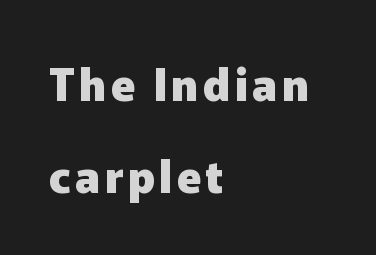
How heavy is the stroke? Heavy — this is a bold. The text was rendered using a sans face with plain stroke endings. You can tell it's not italic because the verticals are truly vertical. A bare baseline throughout the passage. Reading down the block, your eye returns to a fixed left position each line.
